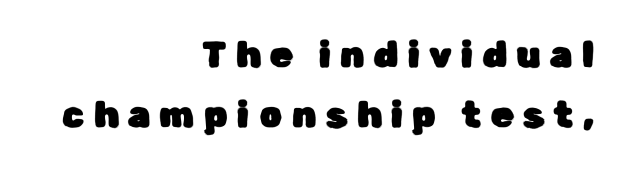
{"serif": "no", "italic": "no", "width": "normal", "stroke_contrast": "low", "x_height": "medium", "monospaced": "no", "underline": "no", "align": "right", "line_spacing": "normal", "line_spacing_ratio": 1.67, "letter_spacing": "wide", "letter_spacing_em": 0.27, "glyph_px": 36}
